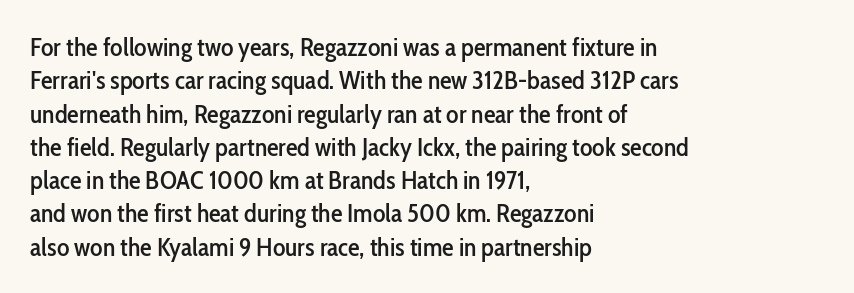
The image shows 26 px text type, upright; set left-aligned, normal line spacing (1.28x), normal letter spacing, not underlined.
